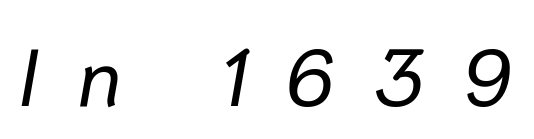
{"italic": "yes", "lean": "right", "slant_degrees": 10, "bold": "no", "weight": "regular", "width": "normal", "stroke_contrast": "low", "x_height": "medium", "monospaced": "no", "underline": "no", "letter_spacing": "wide", "letter_spacing_em": 0.48, "glyph_px": 80}
